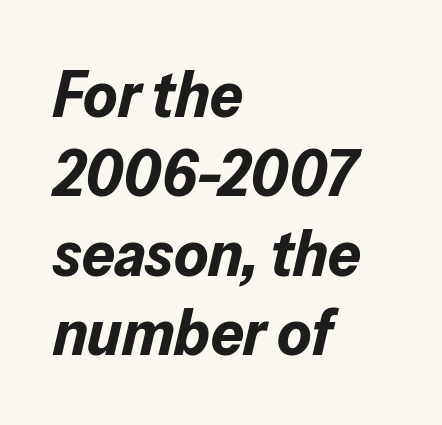
Words appear dense and cohesive because spacing is normal. The axis of the letterforms is tilted away from vertical. Does the copy run flush right? No — it runs flush left. Proportional: the letters do not fall into vertical columns. The rendering uses a bold face; every stroke is thick and dark. No word sits above an underline.
